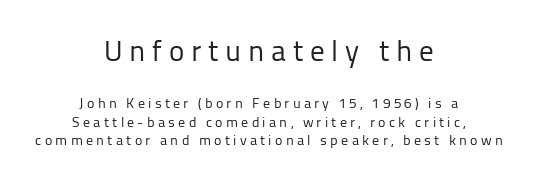
{"serif": "no", "italic": "no", "bold": "no", "weight": "regular", "width": "normal", "stroke_contrast": "low", "x_height": "medium", "monospaced": "no", "underline": "no", "align": "center", "line_spacing": "normal", "line_spacing_ratio": 1.31, "letter_spacing": "wide", "letter_spacing_em": 0.23, "larger_block": "first", "size_ratio": 2.07, "glyph_px": 29}
